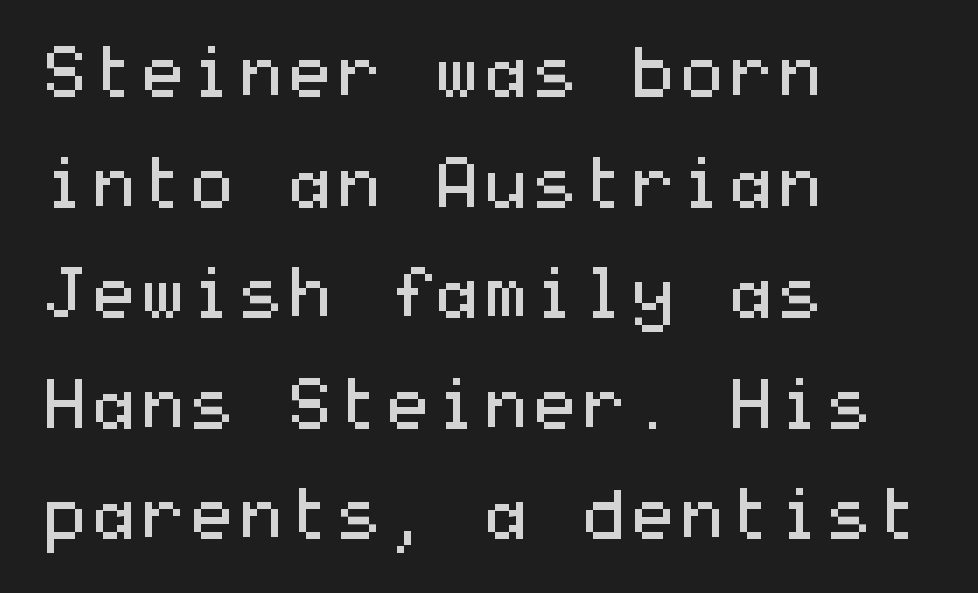
The image shows 70 px regular-weight, wide sans-serif type, upright; set left-aligned, normal line spacing (1.58x), normal letter spacing, not underlined; medium stroke contrast and a medium x-height.
